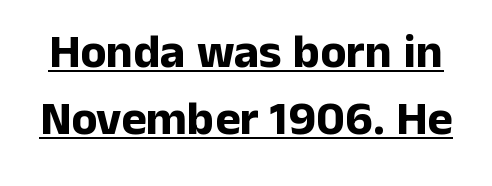
Ascenders rise straight up at ninety degrees. Is the letter spacing exaggerated? No — it looks like the ordinary default. The face used here is proportionally spaced, like ordinary book or web type. Caption: lettering with a line underneath. As a designer I'd log this as weight 700, bold. Serifs: no, the terminals of the letterforms are clean.
